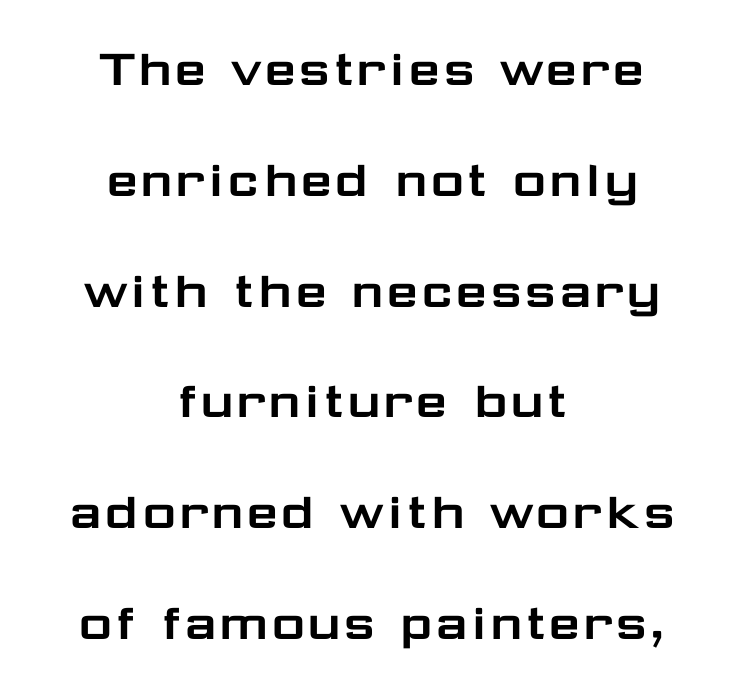
The image shows 58 px wide sans-serif type, upright; set centered, loose line spacing (1.91x), normal letter spacing, not underlined; low stroke contrast and a medium x-height.
